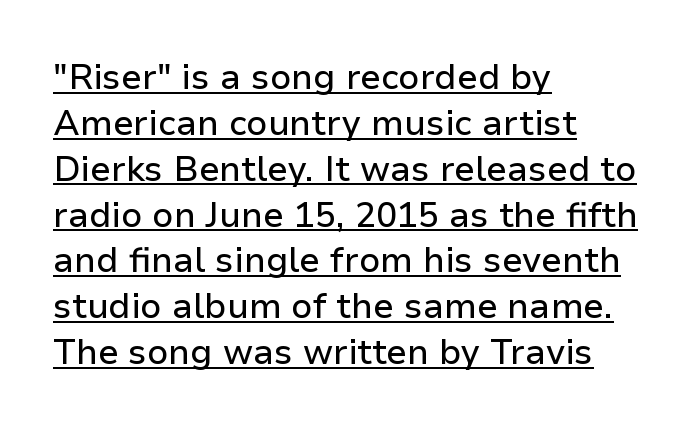
Q: Is the text italic (slanted)? A: No, it is upright.
Q: Is the typeface a serif or a sans-serif typeface? A: Sans-serif.
Q: Is the text underlined? A: Yes.
Q: How is the paragraph aligned? A: Left-aligned.
Q: Is the spacing between letters normal or unusually wide? A: Normal.
Q: Is the spacing between lines tight, normal or loose? A: Normal.
Q: Width (condensed, normal, or wide)? A: Normal.
Q: Stroke contrast? A: Low.
Q: x-height? A: Medium.
Q: Monospaced? A: No.
